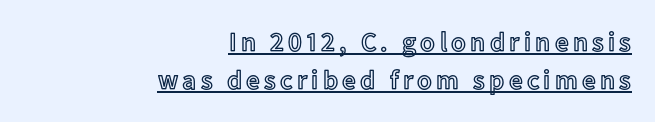
The image shows 27 px text type, upright; set right-aligned, normal line spacing (1.41x), underlined.
